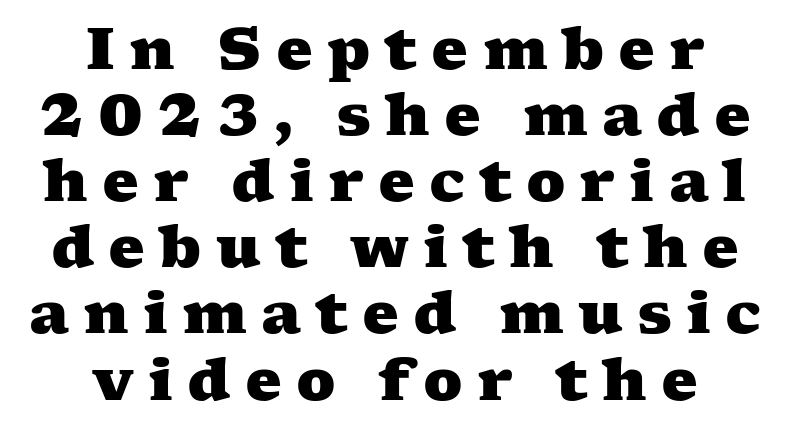
The foot of each line stays bare and open. Do the characters align in a grid? No, the font is proportional. A student would call this center alignment; a typographer would say set centered. What stands out about the letter spacing? Its width — letters are far apart. Summary of vertical rhythm: compact, with narrow interline spacing.
